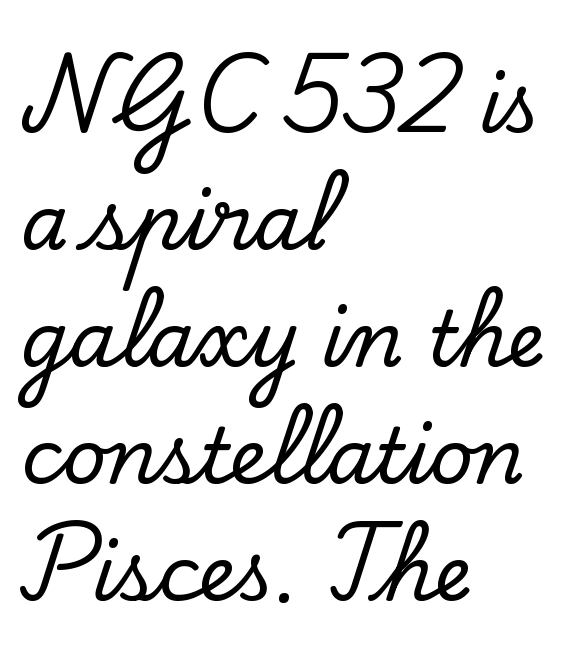
{"serif": "yes", "width": "normal", "stroke_contrast": "low", "x_height": "small", "monospaced": "no", "underline": "no", "align": "left", "line_spacing": "normal", "line_spacing_ratio": 1.54, "letter_spacing": "normal", "letter_spacing_em": 0.0, "glyph_px": 76}
